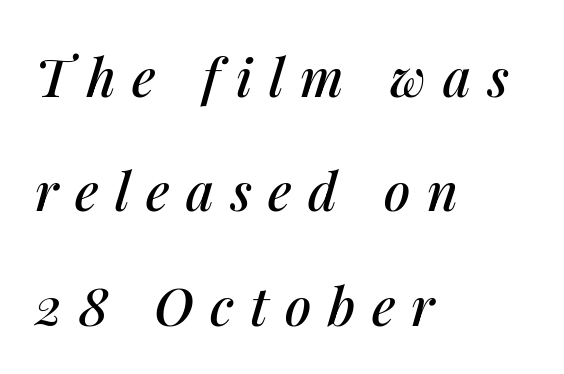
Q: Is the text italic (slanted)? A: Yes, it leans right by about 14 degrees.
Q: Is the text underlined? A: No.
Q: How is the paragraph aligned? A: Left-aligned.
Q: Is the spacing between letters normal or unusually wide? A: Unusually wide.
Q: Is the spacing between lines tight, normal or loose? A: Loose.
Q: Width (condensed, normal, or wide)? A: Normal.
Q: Stroke contrast? A: Medium.
Q: x-height? A: Medium.
Q: Monospaced? A: No.
